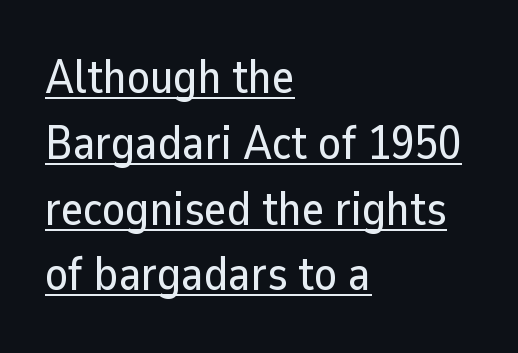
The image shows 47 px sans-serif type, upright; set left-aligned, normal line spacing (1.4x), normal letter spacing, underlined; low stroke contrast and a medium x-height.
